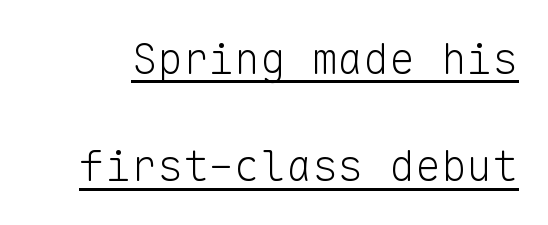
{"serif": "no", "italic": "no", "bold": "no", "weight": "light", "width": "normal", "stroke_contrast": "low", "x_height": "medium", "monospaced": "yes", "underline": "yes", "line_spacing": "loose", "line_spacing_ratio": 2.5, "letter_spacing": "normal", "letter_spacing_em": 0.0, "glyph_px": 43}
